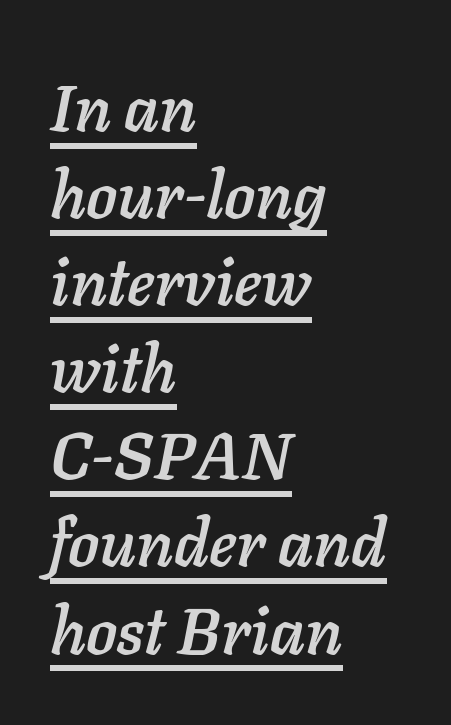
The image shows 65 px text type, italic (leaning right); set left-aligned, normal line spacing (1.34x), normal letter spacing, underlined; low stroke contrast and a medium x-height.
